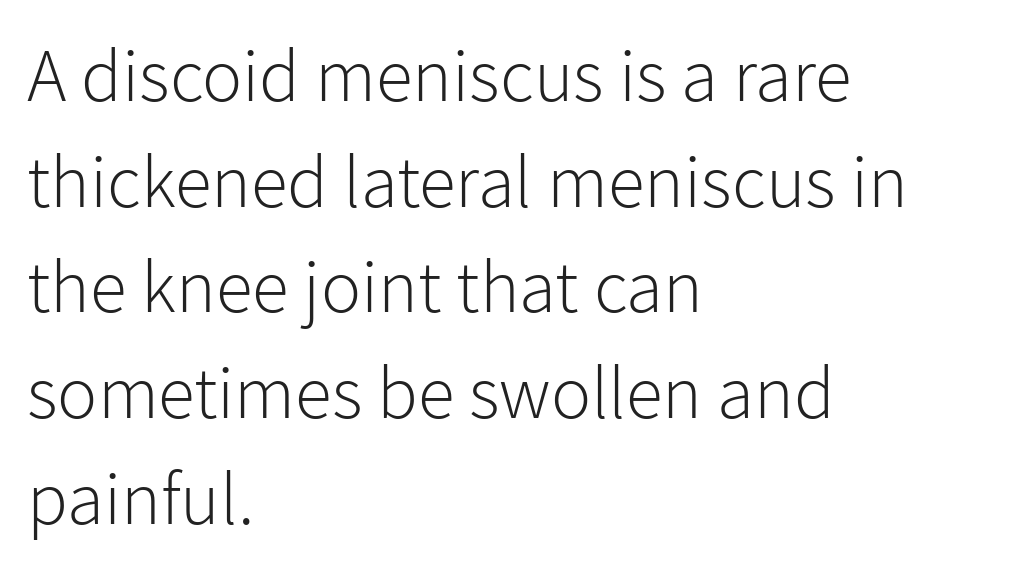
The image shows 75 px light sans-serif type, upright; set left-aligned, normal line spacing (1.41x), normal letter spacing, not underlined; low stroke contrast and a medium x-height.
